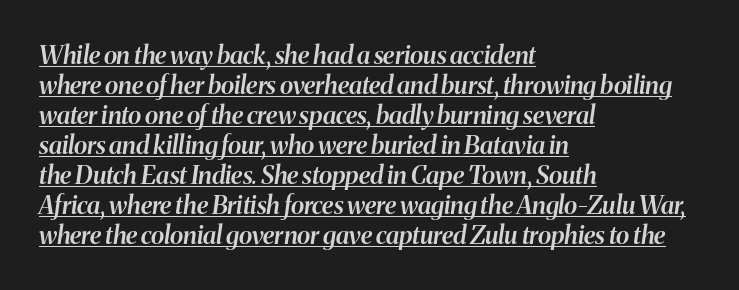
{"italic": "yes", "lean": "right", "slant_degrees": 8, "bold": "semi", "underline": "yes", "align": "left", "line_spacing_ratio": 1.2, "letter_spacing": "normal", "letter_spacing_em": 0.0, "glyph_px": 25}
